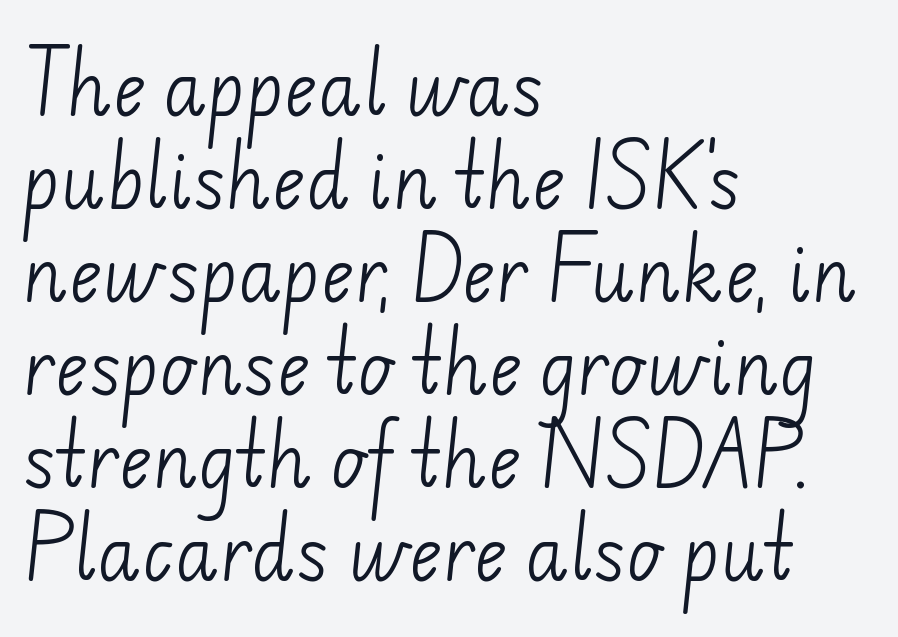
The image shows 71 px light sans-serif type; set left-aligned, normal line spacing (1.31x), normal letter spacing, not underlined; low stroke contrast and a small x-height.
